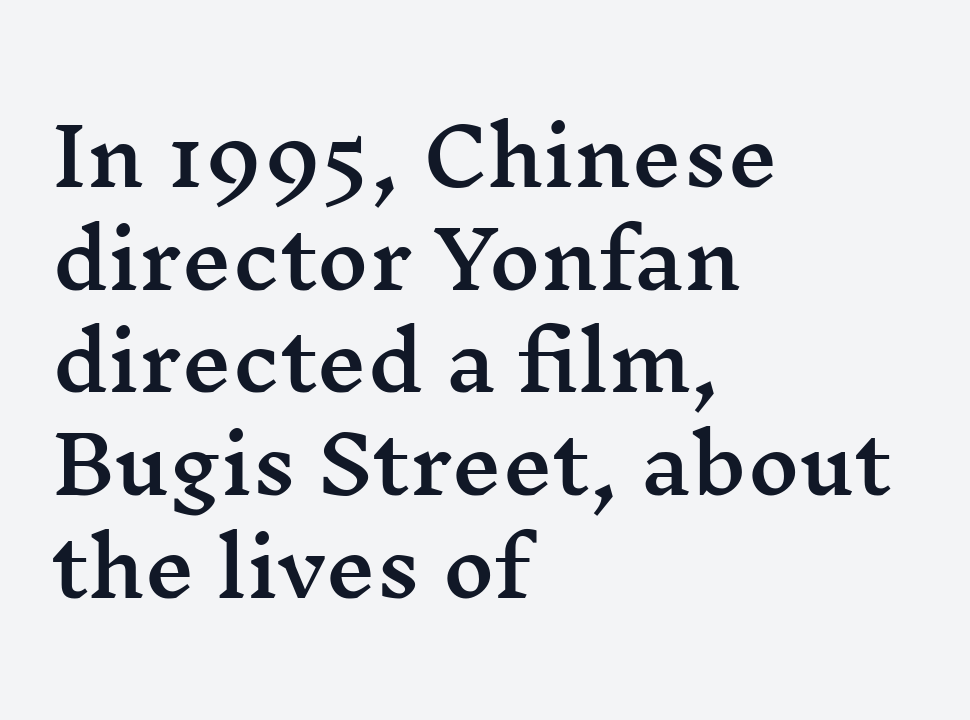
Q: Is the text italic (slanted)? A: No, it is upright.
Q: Is the typeface a serif or a sans-serif typeface? A: Serif.
Q: Is the text underlined? A: No.
Q: How is the paragraph aligned? A: Left-aligned.
Q: Is the spacing between letters normal or unusually wide? A: Normal.
Q: Is the spacing between lines tight, normal or loose? A: Normal.
Q: Width (condensed, normal, or wide)? A: Wide.
Q: Stroke contrast? A: Medium.
Q: x-height? A: Medium.
Q: Monospaced? A: No.
